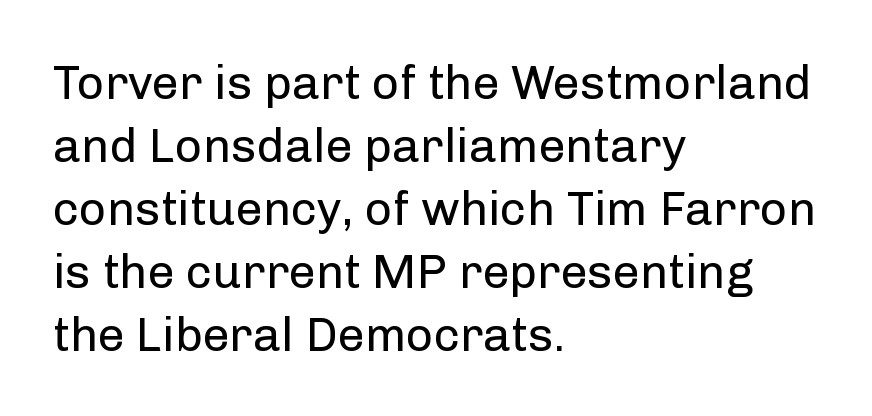
{"serif": "no", "italic": "no", "bold": "no", "weight": "regular", "width": "normal", "stroke_contrast": "low", "x_height": "medium", "monospaced": "no", "underline": "no", "align": "left", "line_spacing": "normal", "line_spacing_ratio": 1.31, "letter_spacing": "normal", "letter_spacing_em": 0.0, "glyph_px": 48}
